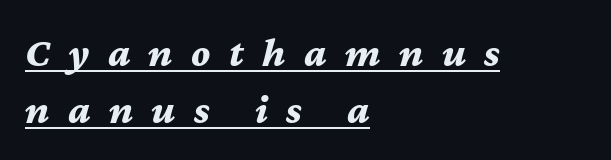
Leading: standard. Each letter keeps its own natural width here, so spacing adapts to shape. Look at the stroke-to-counter ratio: heavy, a bold. A baseline rule has been typeset under these characters. Reading down the block, your eye returns to a fixed left position each line.
